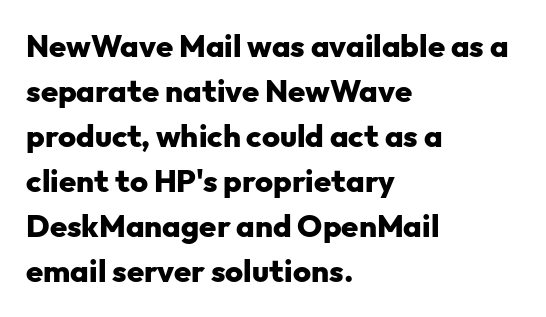
The image shows 31 px heavy sans-serif type, upright; set left-aligned, normal line spacing (1.45x), normal letter spacing, not underlined; low stroke contrast and a medium x-height.
